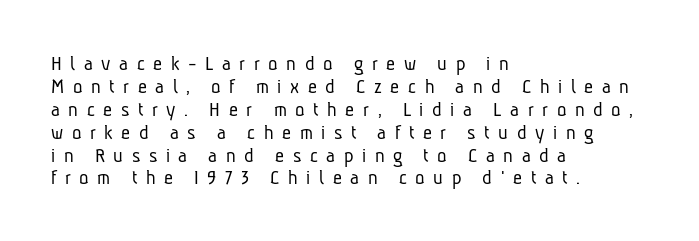
Q: Is the text bold? A: No.
Q: Is the text underlined? A: No.
Q: How is the paragraph aligned? A: Left-aligned.
Q: Is the spacing between letters normal or unusually wide? A: Unusually wide.
Q: Is the spacing between lines tight, normal or loose? A: Tight.
